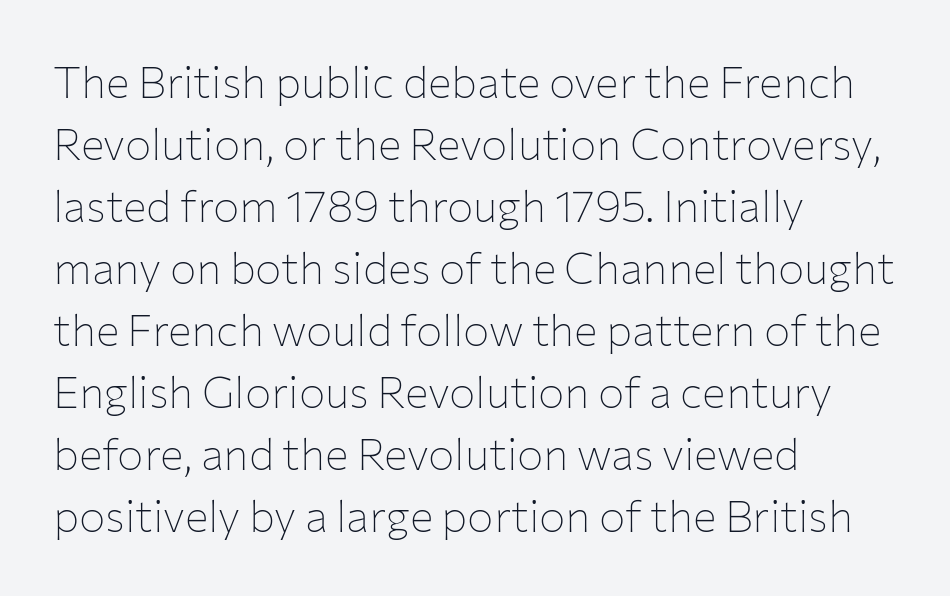
Q: Is the text bold? A: No.
Q: Is the text italic (slanted)? A: No, it is upright.
Q: Is the typeface a serif or a sans-serif typeface? A: Sans-serif.
Q: Is the text underlined? A: No.
Q: How is the paragraph aligned? A: Left-aligned.
Q: Is the spacing between letters normal or unusually wide? A: Normal.
Q: Is the spacing between lines tight, normal or loose? A: Normal.
Q: Width (condensed, normal, or wide)? A: Normal.
Q: Stroke contrast? A: Low.
Q: x-height? A: Medium.
Q: Monospaced? A: No.
